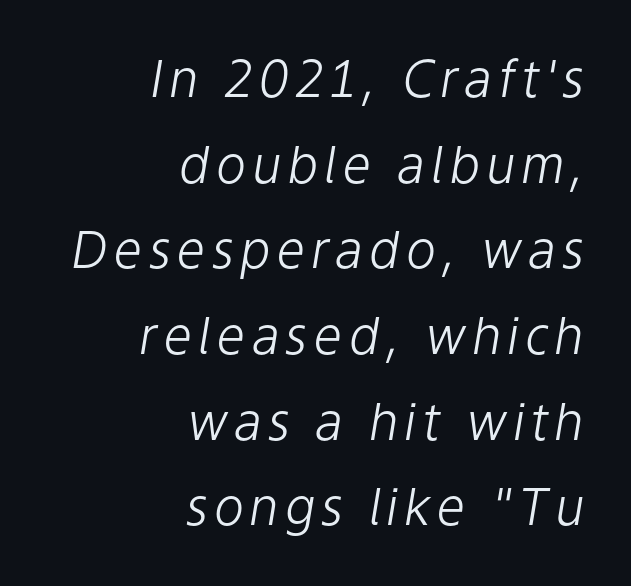
Q: Is the text bold? A: No.
Q: Is the text italic (slanted)? A: Yes, it leans right by about 9 degrees.
Q: Is the text underlined? A: No.
Q: How is the paragraph aligned? A: Right-aligned.
Q: Is the spacing between lines tight, normal or loose? A: Normal.
Q: Width (condensed, normal, or wide)? A: Normal.
Q: Stroke contrast? A: Low.
Q: x-height? A: Medium.
Q: Monospaced? A: No.
